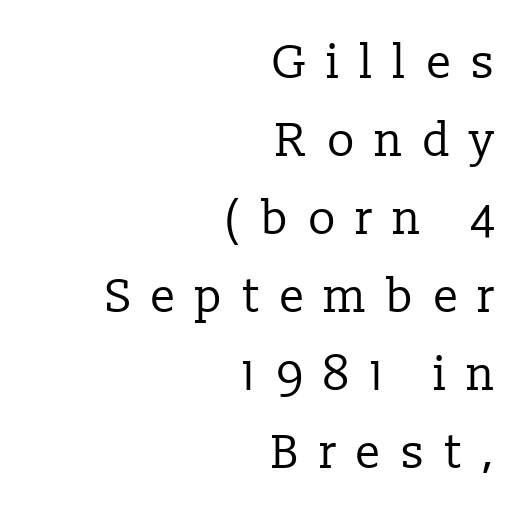
The lines are quadded right. Is the letter spacing exaggerated? Yes — the characters are pushed far apart. The specimen omits any rule beneath the text block's lines. Looks like regular typesetting: each glyph gets only the width it needs. Stems here are at most as thick as an everyday book face.
